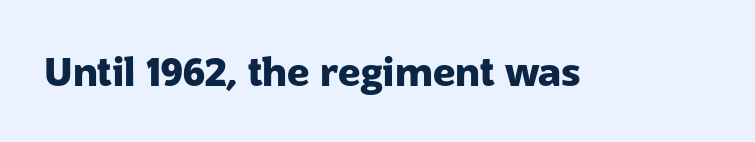
Q: Is the text bold? A: Yes.
Q: Is the text italic (slanted)? A: No, it is upright.
Q: Is the typeface a serif or a sans-serif typeface? A: Sans-serif.
Q: Is the text underlined? A: No.
Q: Is the spacing between letters normal or unusually wide? A: Normal.
Q: Width (condensed, normal, or wide)? A: Normal.
Q: Stroke contrast? A: Low.
Q: x-height? A: Medium.
Q: Monospaced? A: No.
